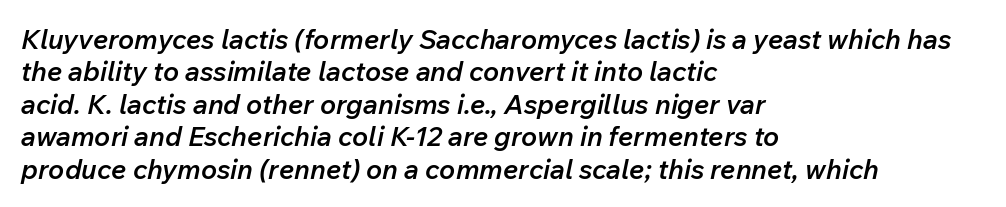
There is no visible air inserted between adjacent glyphs. A bit beefed up — I'd call it semibold rather than bold. The rendering applies a slant to the glyphs. All the whitespace from short lines collects on the right. Has an underline been added? It has not.
